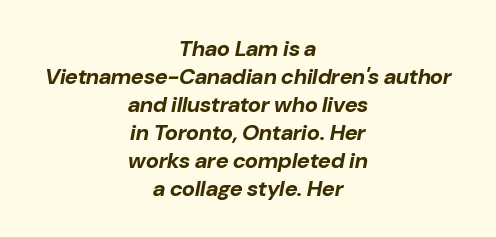
The image shows 22 px bold type, italic (leaning right); set centered, normal line spacing (1.27x), normal letter spacing, not underlined.
